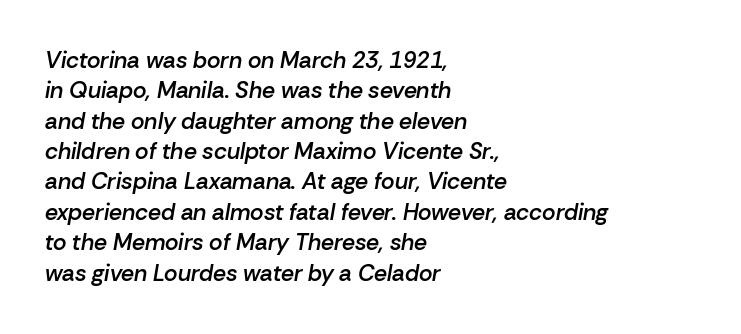
Q: Is the text bold? A: Semi-bold.
Q: Is the text italic (slanted)? A: Yes, it leans right by about 10 degrees.
Q: Is the text underlined? A: No.
Q: How is the paragraph aligned? A: Left-aligned.
Q: Is the spacing between letters normal or unusually wide? A: Normal.
Q: Is the spacing between lines tight, normal or loose? A: Normal.
